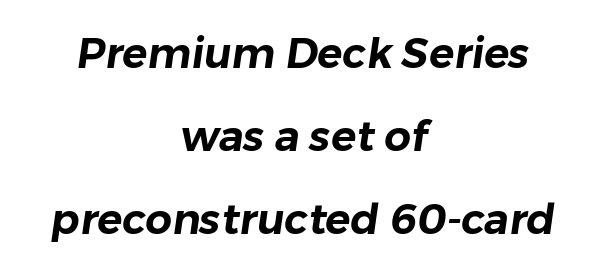
Q: Is the typeface a serif or a sans-serif typeface? A: Sans-serif.
Q: Is the text underlined? A: No.
Q: How is the paragraph aligned? A: Centered.
Q: Is the spacing between letters normal or unusually wide? A: Normal.
Q: Is the spacing between lines tight, normal or loose? A: Loose.
Q: Width (condensed, normal, or wide)? A: Normal.
Q: Stroke contrast? A: Low.
Q: x-height? A: Medium.
Q: Monospaced? A: No.
